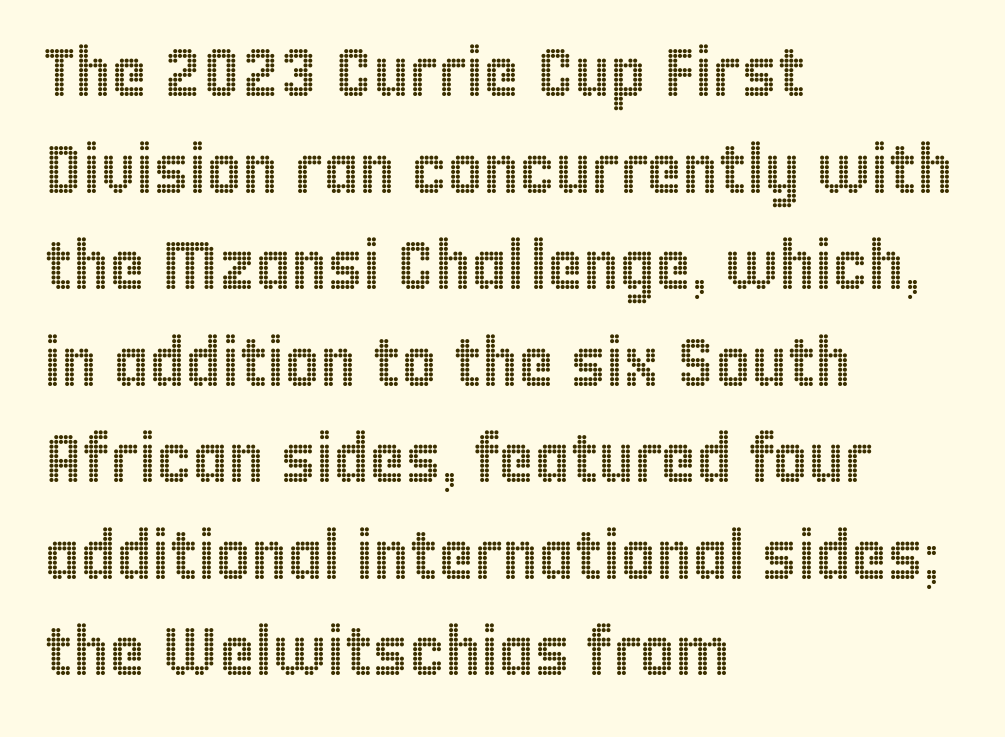
Regarding leading, the lines here are spaced in the standard way. No italicization has been applied; the sample stays upright. Glyph-to-glyph distance matches everyday printed text. Quick note: underline off. Line beginnings align vertically; line endings do not.
